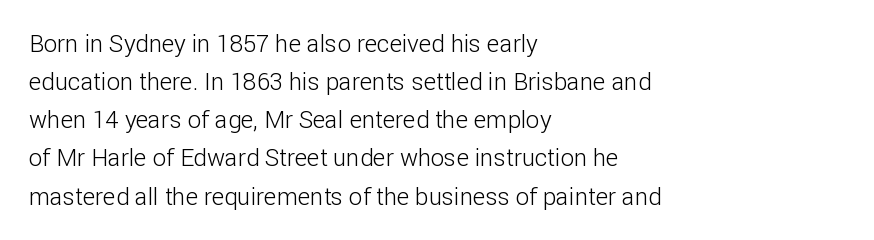
Is there much room between lines? A standard amount, neither cramped nor airy. A roman cut, with each character standing at attention. How are the letters spaced? Ordinarily, with no added tracking. This rendering features lettering with no underline. The paragraph shown leans on its left margin. The weight tops out at a normal text grade.
